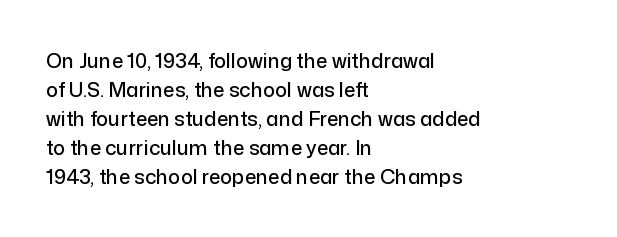
Q: Is the text italic (slanted)? A: No, it is upright.
Q: Is the text underlined? A: No.
Q: How is the paragraph aligned? A: Left-aligned.
Q: Is the spacing between letters normal or unusually wide? A: Normal.
Q: Is the spacing between lines tight, normal or loose? A: Normal.
